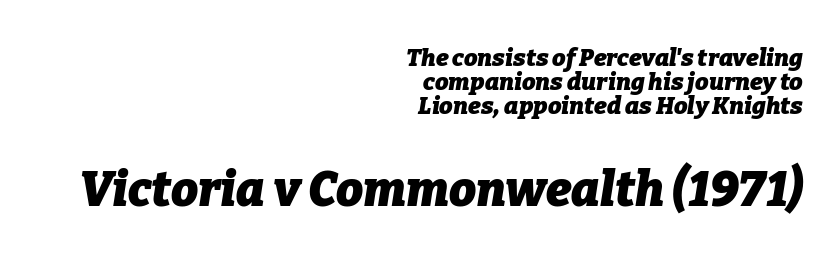
The image shows 48 px heavy type, italic (leaning right); set right-aligned, tight line spacing (0.99x), normal letter spacing, not underlined; the second (bottom) block is 2.0x larger; low stroke contrast and a medium x-height.
